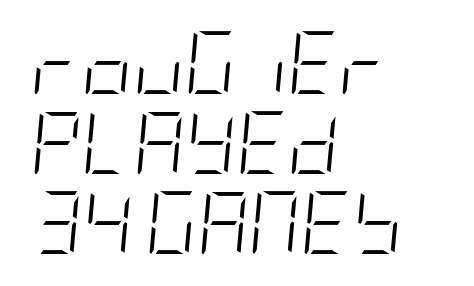
The image shows 63 px light, condensed type, italic (leaning right); set left-aligned, normal line spacing (1.27x), normal letter spacing, not underlined; low stroke contrast and a large x-height.
